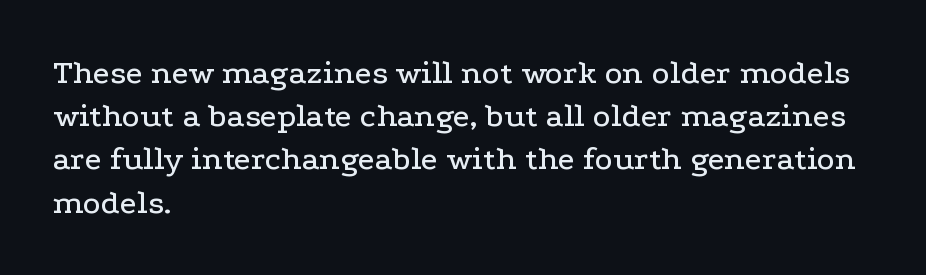
This sample keeps an unexceptional amount of space between lines. Spacing between characters is what you'd get straight out of the box. Character widths vary here, with narrow letters taking less room than wide ones. The zone under the glyphs is completely vacant.
